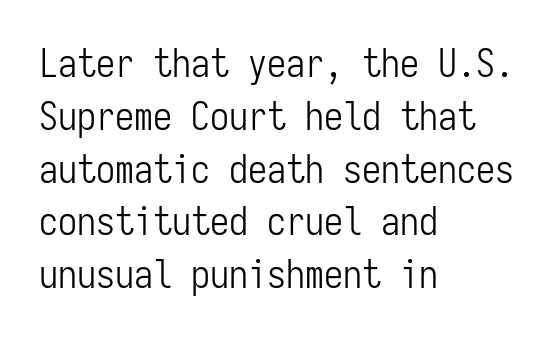
The image shows 38 px light, condensed sans-serif type, upright, monospaced; set left-aligned, normal line spacing (1.39x), normal letter spacing, not underlined; low stroke contrast and a medium x-height.
